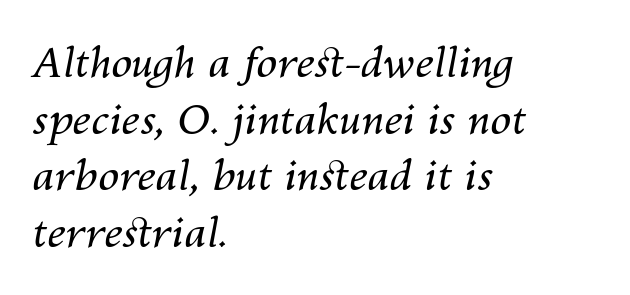
The image shows 42 px regular-weight type, italic (leaning right); set left-aligned, normal line spacing (1.35x), normal letter spacing, not underlined; medium stroke contrast and a medium x-height.
